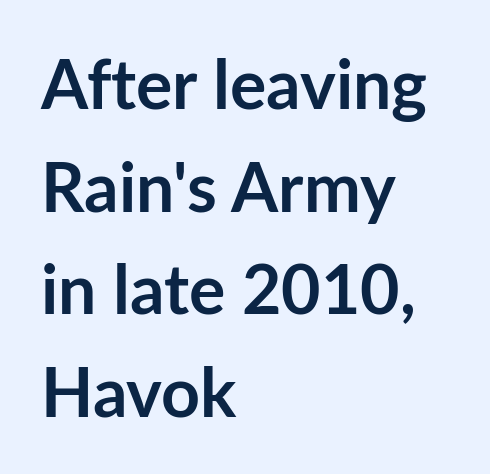
Regarding leading, the lines here are spaced in the standard way. The area under the type is left untouched. These lines are rendered in a variable-pitch font. What weight is shown? A full bold with thick strokes. You can tell it's not italic because the verticals are truly vertical. The designer went with a sans here, leaving each stem footless.
